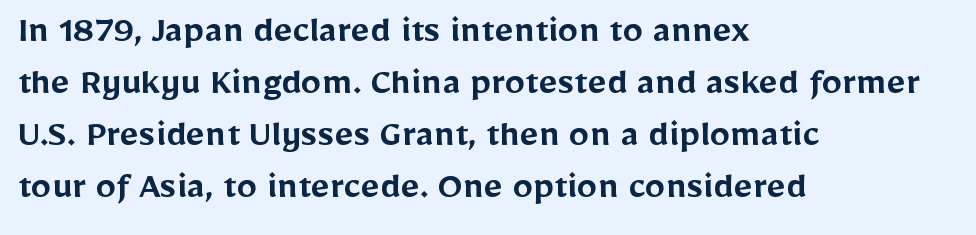
Q: Is the text bold? A: Semi-bold.
Q: Is the text italic (slanted)? A: No, it is upright.
Q: Is the typeface a serif or a sans-serif typeface? A: Sans-serif.
Q: Is the text underlined? A: No.
Q: How is the paragraph aligned? A: Left-aligned.
Q: Is the spacing between letters normal or unusually wide? A: Normal.
Q: Is the spacing between lines tight, normal or loose? A: Normal.
Q: Width (condensed, normal, or wide)? A: Normal.
Q: Stroke contrast? A: Low.
Q: x-height? A: Medium.
Q: Monospaced? A: No.
